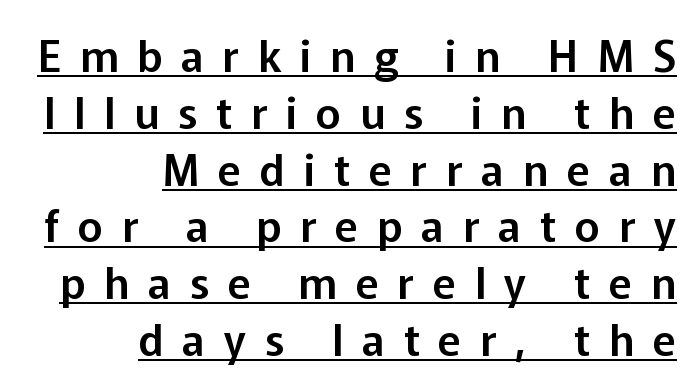
The image shows 43 px sans-serif type, upright; set right-aligned, normal line spacing (1.32x), unusually wide letter spacing (+0.44 em), underlined; low stroke contrast and a medium x-height.
